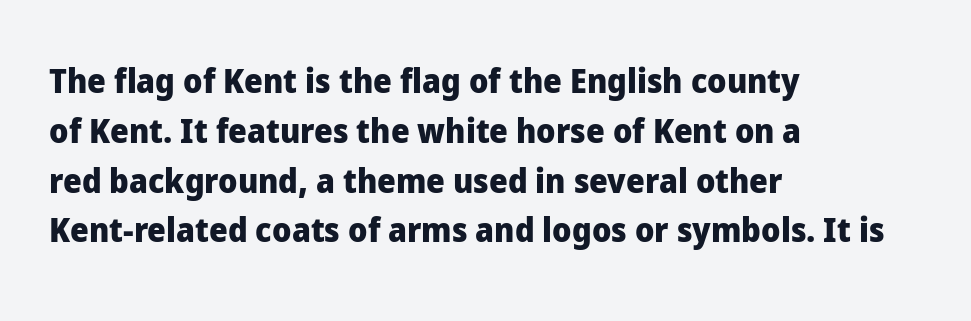
The zone under the glyphs is completely vacant. This block has exactly the height ordinary leading produces. Think of a printed novel: that variable character pitch is what you see here. Posture: vertical. Note: no serifs on the glyphs.
